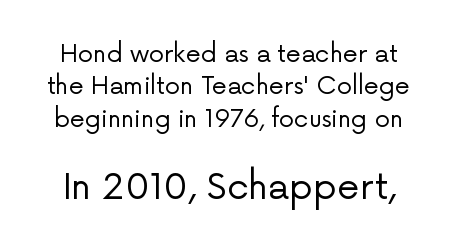
{"serif": "no", "italic": "no", "bold": "no", "weight": "regular", "width": "normal", "stroke_contrast": "low", "x_height": "medium", "monospaced": "no", "underline": "no", "line_spacing": "normal", "line_spacing_ratio": 1.35, "letter_spacing": "normal", "letter_spacing_em": 0.0, "larger_block": "second", "size_ratio": 1.5, "glyph_px": 36}
